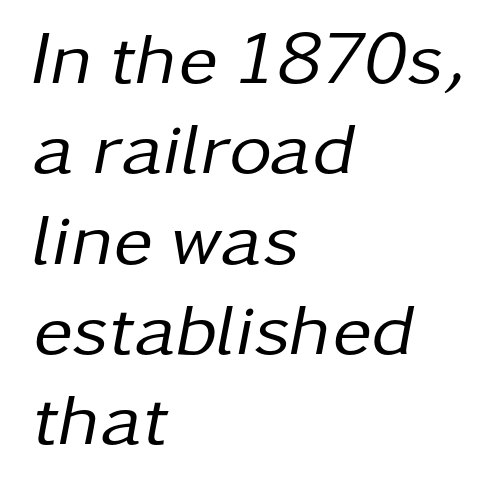
The image shows 74 px regular-weight type, italic (leaning right); set left-aligned, line spacing 1.22x, normal letter spacing, not underlined; low stroke contrast and a medium x-height.
